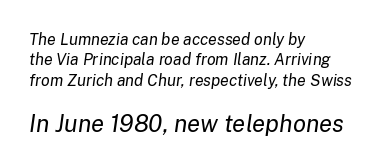
Q: Is the text bold? A: No.
Q: Is the text italic (slanted)? A: Yes, it leans right by about 8 degrees.
Q: Is the text underlined? A: No.
Q: How is the paragraph aligned? A: Left-aligned.
Q: Is the spacing between letters normal or unusually wide? A: Normal.
Q: Is the spacing between lines tight, normal or loose? A: Normal.
Q: Which block of text is set in a larger size, the first (top) or the second (bottom)? A: The second (bottom) one.
